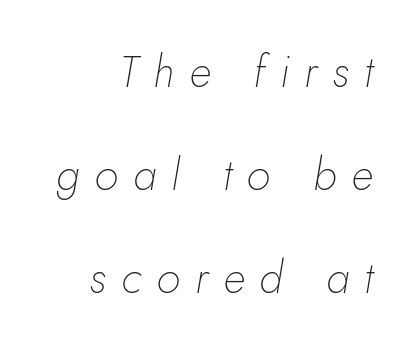
{"italic": "yes", "lean": "right", "slant_degrees": 10, "bold": "no", "weight": "thin", "width": "normal", "stroke_contrast": "low", "x_height": "small", "monospaced": "no", "underline": "no", "line_spacing": "loose", "line_spacing_ratio": 2.34, "letter_spacing": "wide", "letter_spacing_em": 0.34, "glyph_px": 44}
